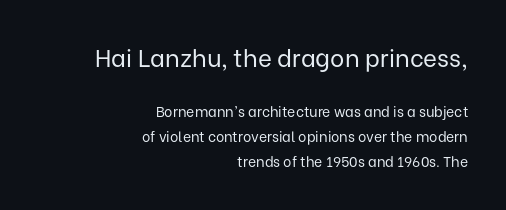
Between these two stacked blocks, the higher one wins on size. No extra tracking has been applied to these lines. Italic: no, the glyphs are upright roman. Honestly, there is no underline to notice here at all. The cut favours lightness, reaching ordinary text weight at its darkest. Is the block centered? No — it sits flush against the right margin.
